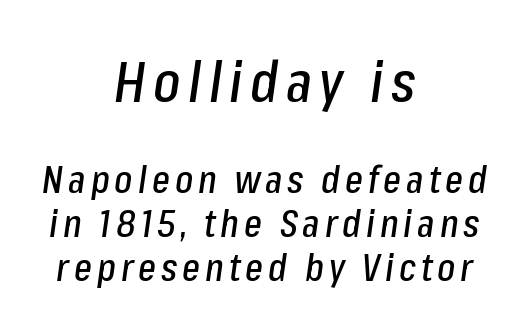
Line spacing here is tight. Only glyphs here, with clear space below each row. Varying glyph widths throughout — classic text-font behaviour. Block one is the big one; block two sits smaller underneath.
